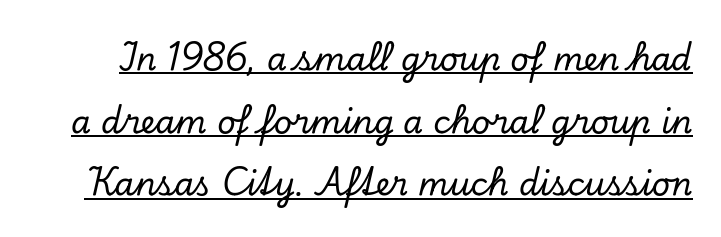
The lettering tilts uniformly, giving the passage an italic look. These lines stand farther apart than default settings would place them. Proportional: the letters do not fall into vertical columns. Students, note that the glyphs here touch the page at normal intervals. The passage shown is underscored from start to finish.
